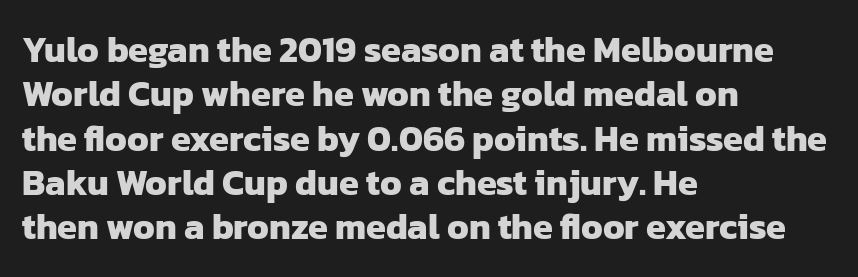
The image shows 36 px heavy sans-serif type; set left-aligned, line spacing 1.23x, normal letter spacing, not underlined; low stroke contrast and a medium x-height.
